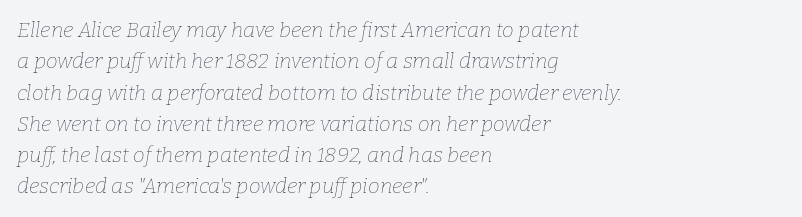
The image shows 21 px text type, italic (leaning right); set left-aligned, normal line spacing (1.49x), normal letter spacing, not underlined.
